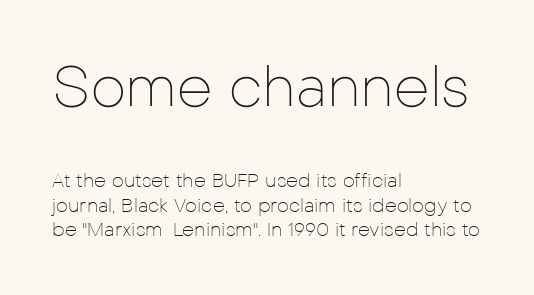
{"serif": "no", "italic": "no", "bold": "no", "weight": "thin", "width": "normal", "stroke_contrast": "low", "x_height": "medium", "monospaced": "no", "underline": "no", "align": "left", "line_spacing": "normal", "line_spacing_ratio": 1.28, "letter_spacing": "normal", "letter_spacing_em": 0.0, "larger_block": "first", "size_ratio": 2.95, "glyph_px": 56}
